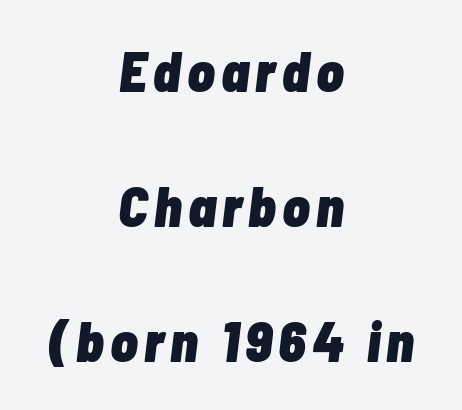
The image shows 56 px heavy, condensed type, italic (leaning right); set centered, loose line spacing (2.41x), not underlined; low stroke contrast and a medium x-height.
